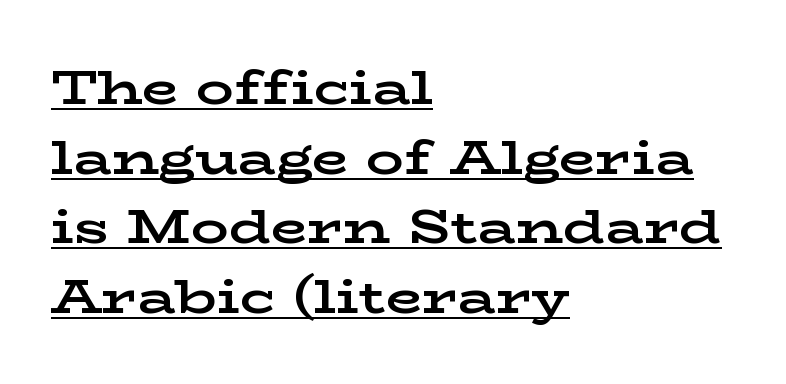
Q: Is the text bold? A: Yes.
Q: Is the text italic (slanted)? A: No, it is upright.
Q: Is the typeface a serif or a sans-serif typeface? A: Serif.
Q: Is the text underlined? A: Yes.
Q: How is the paragraph aligned? A: Left-aligned.
Q: Is the spacing between letters normal or unusually wide? A: Normal.
Q: Is the spacing between lines tight, normal or loose? A: Normal.
Q: Width (condensed, normal, or wide)? A: Wide.
Q: Stroke contrast? A: Low.
Q: x-height? A: Medium.
Q: Monospaced? A: No.
